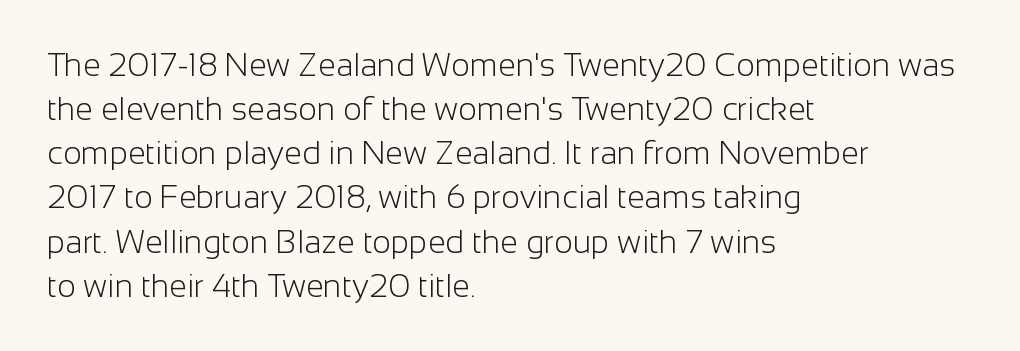
Each letter keeps its own natural width here, so spacing adapts to shape. Compared with typical paragraphs, the rows here are spaced about the same. The string is rendered with underlining switched off. Weight: regular or lighter. Default kerning and tracking; the words read as compact shapes.
